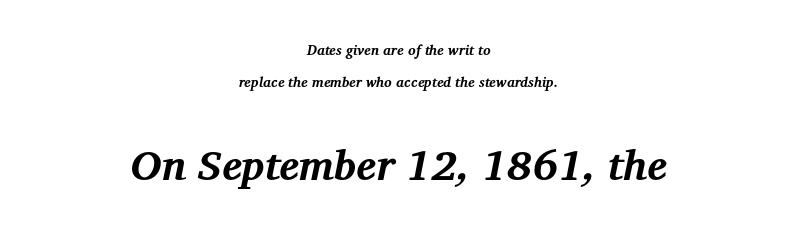
Q: Is the text bold? A: Yes.
Q: Is the text italic (slanted)? A: Yes, it leans right by about 12 degrees.
Q: Is the typeface a serif or a sans-serif typeface? A: Serif.
Q: Is the text underlined? A: No.
Q: How is the paragraph aligned? A: Centered.
Q: Is the spacing between letters normal or unusually wide? A: Normal.
Q: Is the spacing between lines tight, normal or loose? A: Loose.
Q: Which block of text is set in a larger size, the first (top) or the second (bottom)? A: The second (bottom) one.
Q: Width (condensed, normal, or wide)? A: Normal.
Q: Stroke contrast? A: Medium.
Q: x-height? A: Medium.
Q: Monospaced? A: No.
